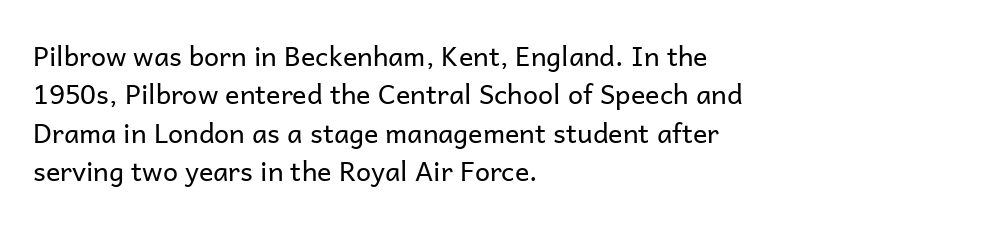
The image shows 27 px text type, upright; set left-aligned, normal line spacing (1.42x), normal letter spacing, not underlined.
